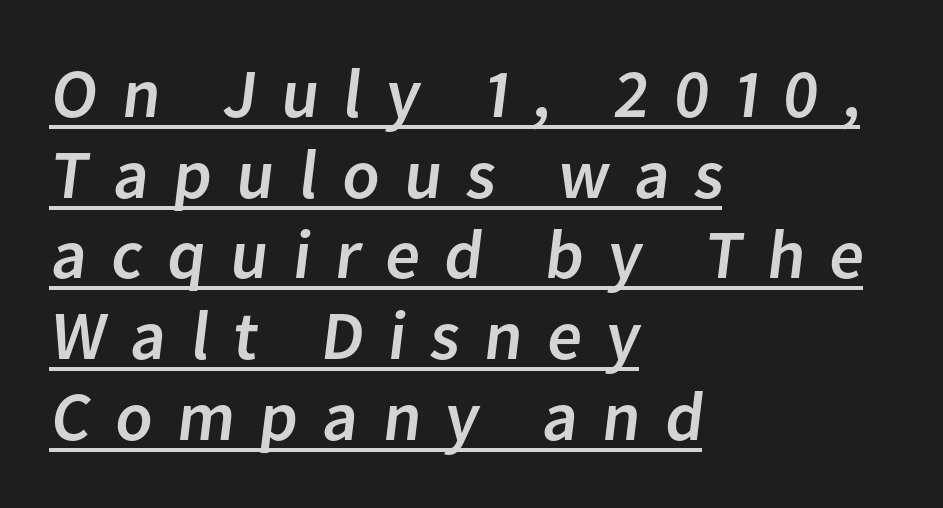
{"serif": "no", "width": "normal", "stroke_contrast": "low", "x_height": "medium", "monospaced": "no", "underline": "yes", "align": "left", "line_spacing_ratio": 1.17, "letter_spacing": "wide", "letter_spacing_em": 0.35, "glyph_px": 69}
